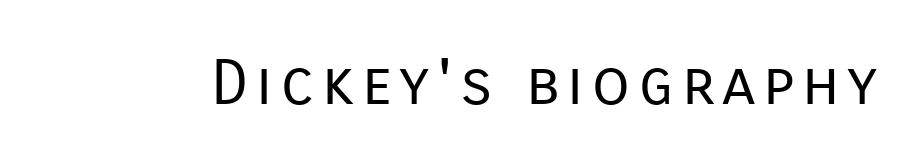
{"serif": "no", "italic": "no", "bold": "no", "weight": "regular", "width": "normal", "stroke_contrast": "low", "x_height": "medium", "monospaced": "no", "underline": "no", "glyph_px": 62}
